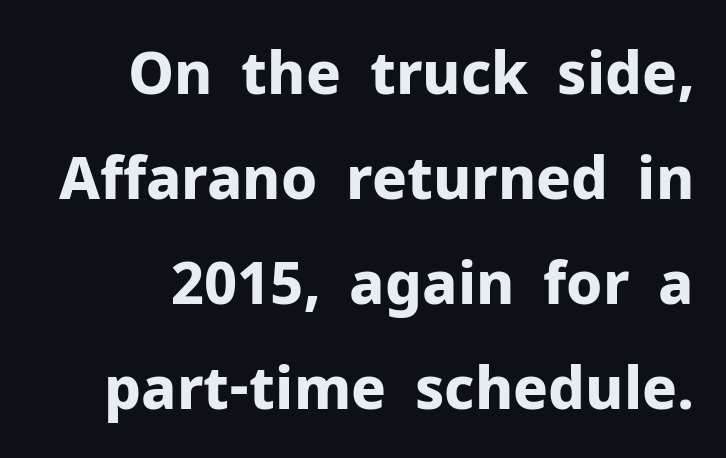
{"serif": "no", "italic": "no", "bold": "yes", "weight": "bold", "width": "normal", "stroke_contrast": "low", "x_height": "medium", "monospaced": "no", "underline": "no", "line_spacing_ratio": 1.81, "letter_spacing": "normal", "letter_spacing_em": 0.0, "glyph_px": 58}
